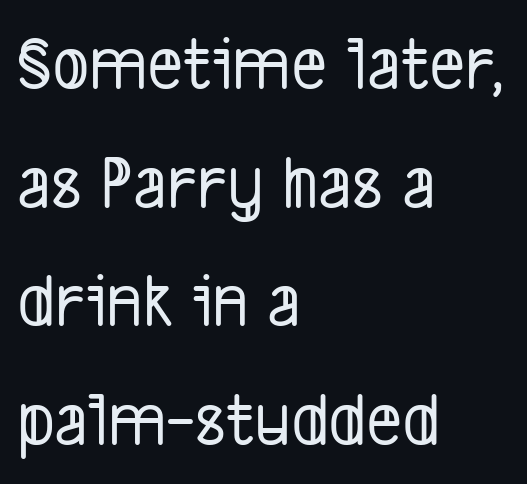
{"serif": "no", "width": "condensed", "stroke_contrast": "low", "x_height": "medium", "monospaced": "no", "underline": "no", "align": "left", "line_spacing": "normal", "line_spacing_ratio": 1.54, "letter_spacing": "normal", "letter_spacing_em": 0.0, "glyph_px": 77}
